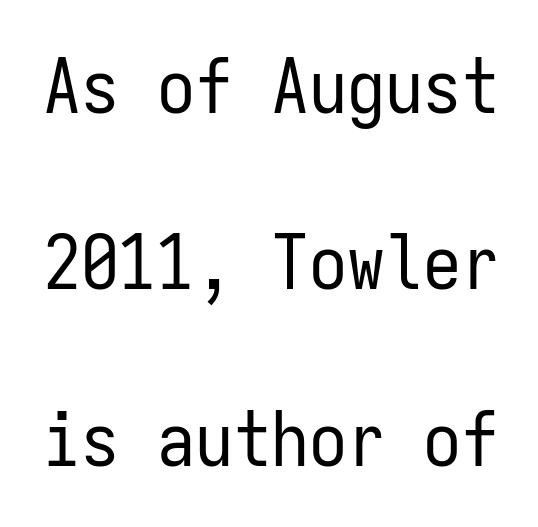
The image shows 76 px regular-weight, condensed sans-serif type, upright, monospaced; set loose line spacing (2.32x), normal letter spacing, not underlined; low stroke contrast and a medium x-height.
